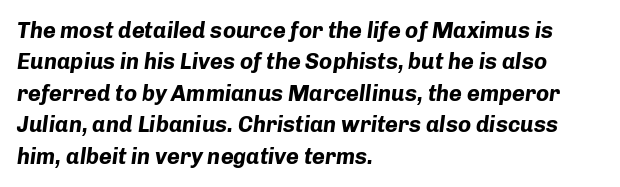
Here the glyphs are tracked normally, forming tight word shapes. Any mark beneath the type? The region is blank. Is there much room between lines? A standard amount, neither cramped nor airy. These lines are set flush left with a ragged right edge. Would a proofreader flag this as italicized? Yes. I'd describe the lettering as bold — thick and assertive.
